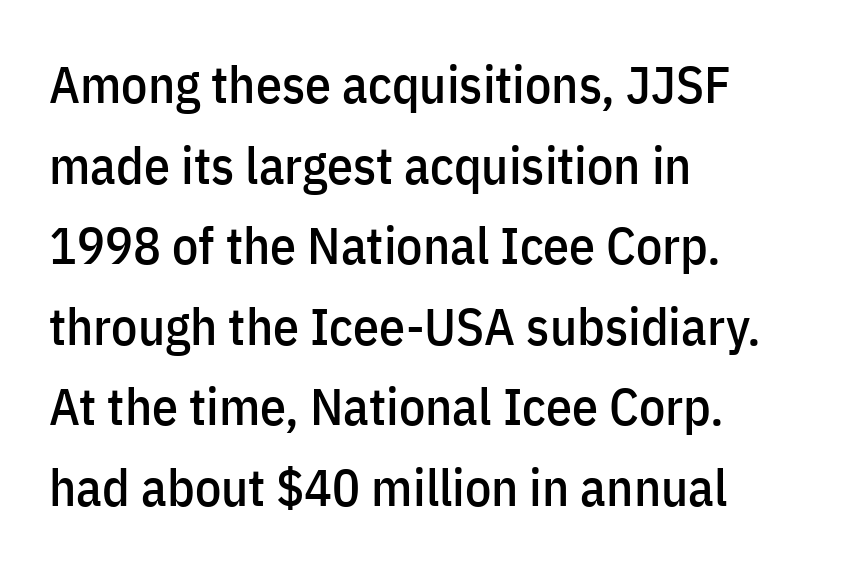
Is this a fixed-width face? No — the glyphs have proportional, varying widths. The paragraph shown leans on its left margin. No extra tracking has been applied to these lines. Anything drawn beneath the words? Only blank space. Leading matches the norm, producing a regular column.
